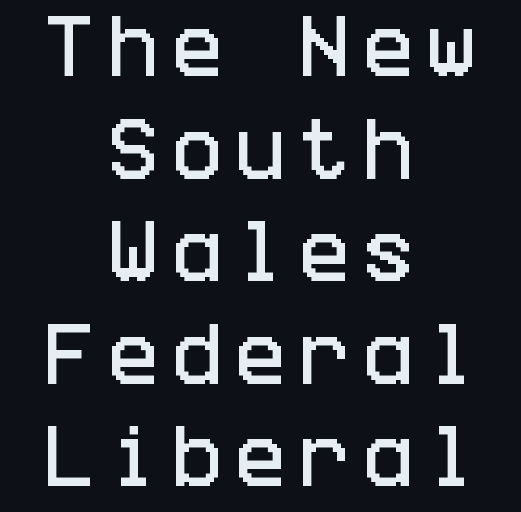
The image shows 67 px condensed sans-serif type, upright; set centered, normal line spacing (1.53x), unusually wide letter spacing (+0.2 em), not underlined; low stroke contrast and a large x-height.
